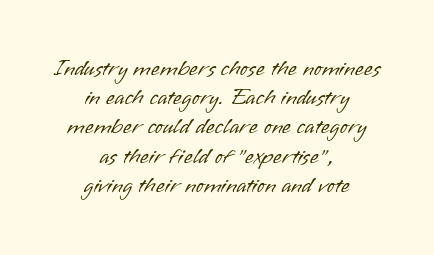
{"bold": "no", "underline": "no", "align": "center", "line_spacing": "normal", "line_spacing_ratio": 1.27, "letter_spacing": "normal", "letter_spacing_em": 0.0, "glyph_px": 23}
